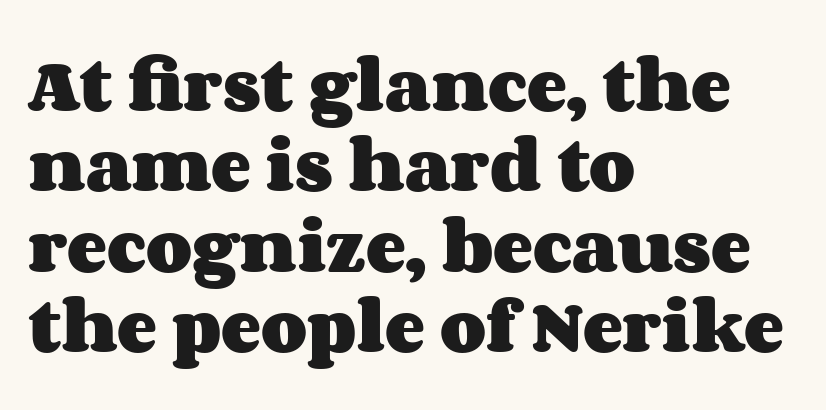
Q: Is the text bold? A: Yes.
Q: Is the text italic (slanted)? A: No, it is upright.
Q: Is the text underlined? A: No.
Q: How is the paragraph aligned? A: Left-aligned.
Q: Is the spacing between letters normal or unusually wide? A: Normal.
Q: Is the spacing between lines tight, normal or loose? A: Normal.
Q: Width (condensed, normal, or wide)? A: Wide.
Q: Stroke contrast? A: Medium.
Q: x-height? A: Large.
Q: Monospaced? A: No.
